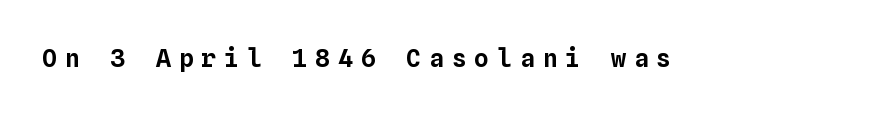
Descenders hang freely into open space. Glyph-to-glyph distance is far greater than everyday printed text. Posture: upright roman.
